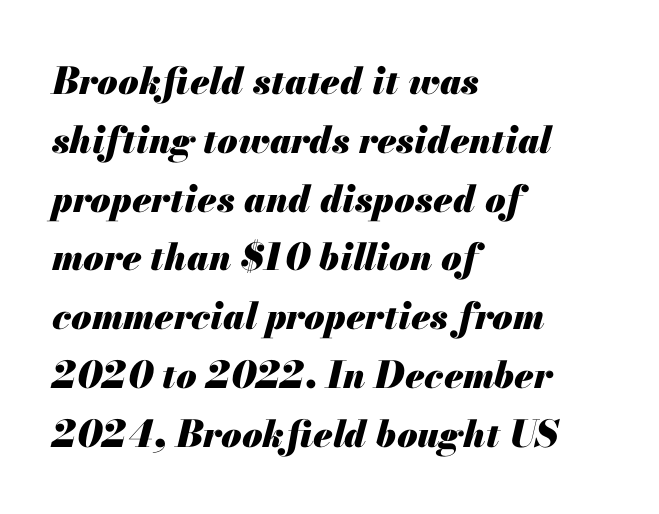
{"italic": "yes", "lean": "right", "slant_degrees": 13, "bold": "yes", "weight": "heavy", "width": "normal", "stroke_contrast": "medium", "x_height": "small", "monospaced": "no", "underline": "no", "align": "left", "line_spacing": "normal", "line_spacing_ratio": 1.59, "letter_spacing": "normal", "letter_spacing_em": 0.0, "glyph_px": 37}
